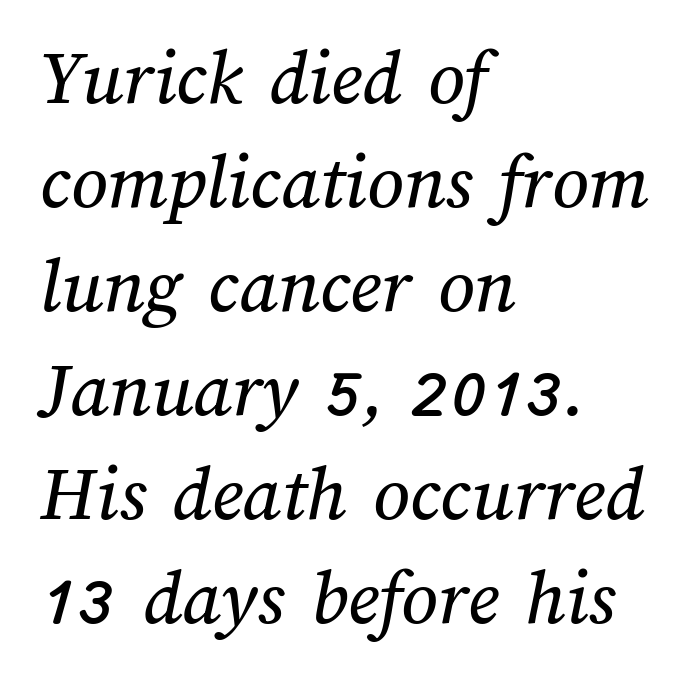
Q: Is the text underlined? A: No.
Q: How is the paragraph aligned? A: Left-aligned.
Q: Is the spacing between letters normal or unusually wide? A: Normal.
Q: Is the spacing between lines tight, normal or loose? A: Normal.
Q: Width (condensed, normal, or wide)? A: Normal.
Q: Stroke contrast? A: Medium.
Q: x-height? A: Medium.
Q: Monospaced? A: No.
